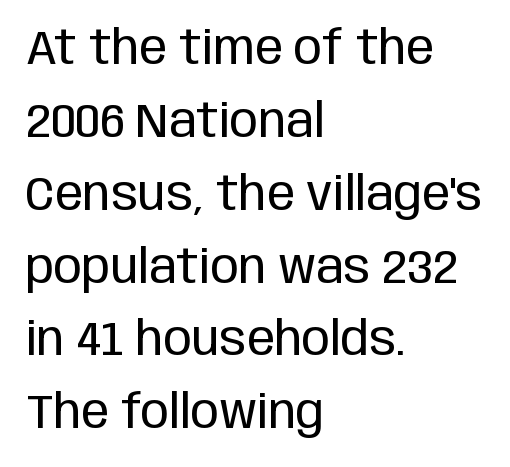
{"serif": "no", "italic": "no", "bold": "no", "weight": "regular", "width": "condensed", "stroke_contrast": "low", "x_height": "large", "monospaced": "no", "underline": "no", "align": "left", "line_spacing": "normal", "line_spacing_ratio": 1.55, "letter_spacing": "normal", "letter_spacing_em": 0.0, "glyph_px": 47}
